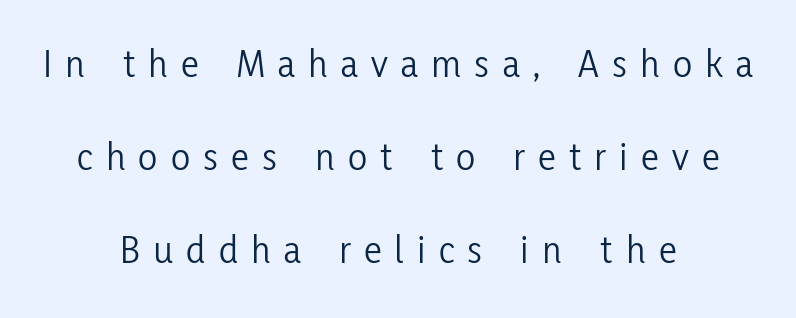
Descender tails drop into unmarked territory. Posture: vertical. The glyphs in this specimen are sans serif. Is the block centered? Yes — each line is placed symmetrically about the middle. Stroke mass is kept to a normal reading level or below.
